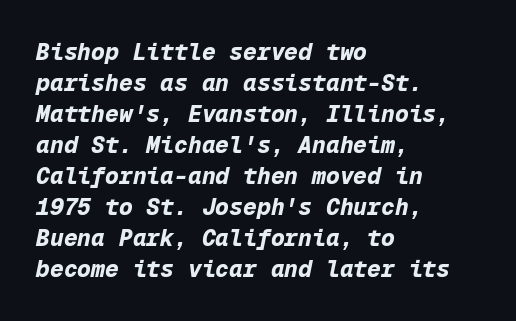
The space beneath each line is pristine and unruled. Normally led — the rows are evenly, conventionally spaced. You'd pick this weight for a headline — it's a proper bold. The face used here has a pronounced slope to its letters. Typeset ragged right — the left edge is the straight one. Spacing between characters is what you'd get straight out of the box.
